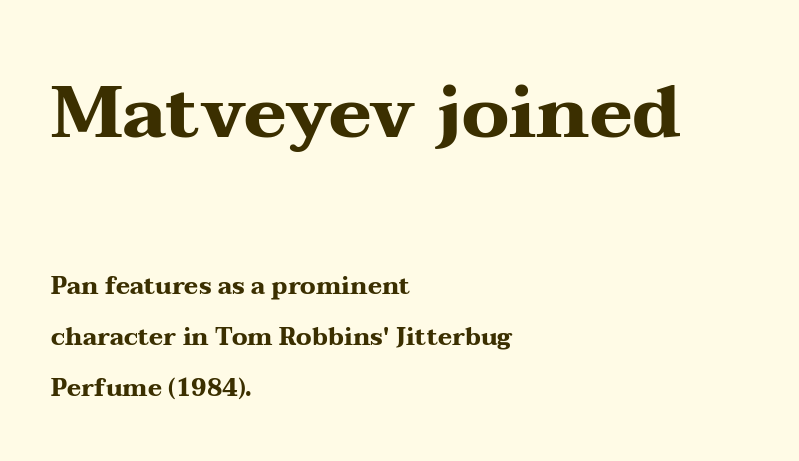
The image shows 73 px heavy, wide serif type, upright; set left-aligned, loose line spacing (2.13x), normal letter spacing, not underlined; the first (top) block is 3.04x larger; medium stroke contrast and a medium x-height.
